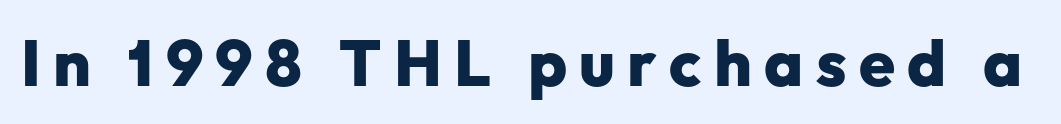
The image shows 65 px heavy sans-serif type, upright; set not underlined; low stroke contrast and a medium x-height.
